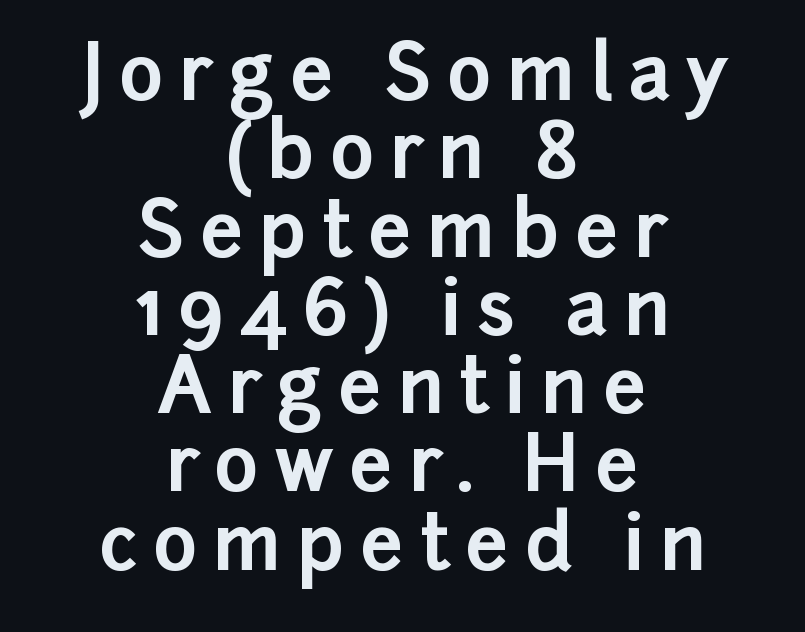
Q: Is the text bold? A: Yes.
Q: Is the text italic (slanted)? A: No, it is upright.
Q: Is the typeface a serif or a sans-serif typeface? A: Sans-serif.
Q: Is the text underlined? A: No.
Q: How is the paragraph aligned? A: Centered.
Q: Is the spacing between letters normal or unusually wide? A: Unusually wide.
Q: Is the spacing between lines tight, normal or loose? A: Tight.
Q: Width (condensed, normal, or wide)? A: Normal.
Q: Stroke contrast? A: Low.
Q: x-height? A: Medium.
Q: Monospaced? A: No.
